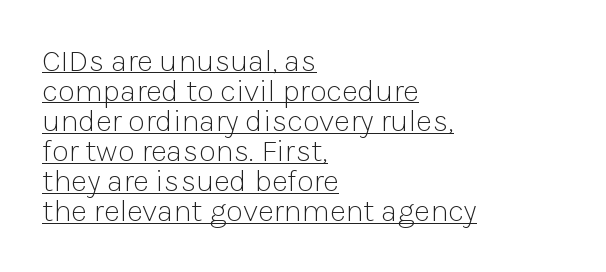
{"serif": "no", "italic": "no", "bold": "no", "weight": "light", "width": "normal", "stroke_contrast": "low", "x_height": "medium", "monospaced": "no", "underline": "yes", "align": "left", "line_spacing": "tight", "line_spacing_ratio": 0.97, "letter_spacing": "normal", "letter_spacing_em": 0.0, "glyph_px": 31}
